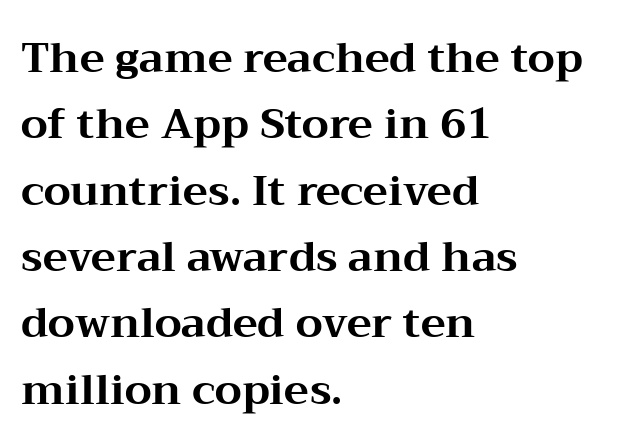
The passage shown is typed in a proportional face where columns would drift. The gaps between neighbouring characters are ordinary and unremarkable. The type sits square on the baseline with zero lean. The baseline area is clear.
